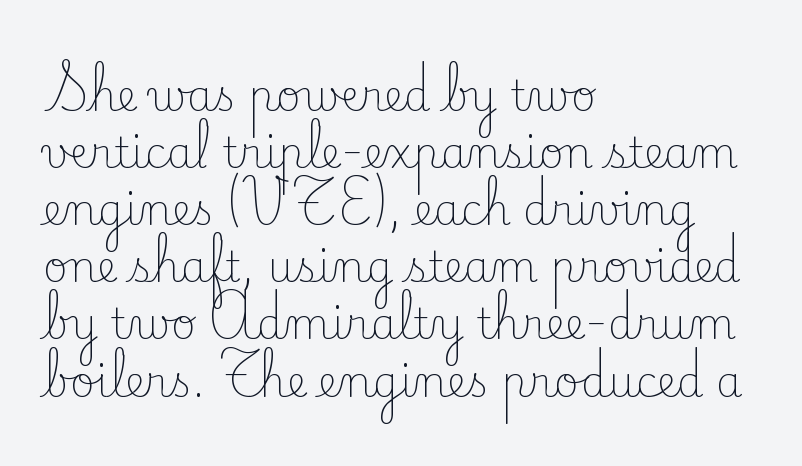
Notice how descenders clear the ascenders below comfortably — that's standard leading. Visually the block forms a straight wall on the left and a jagged coastline on the right. A serif font was chosen for this passage. Here the glyphs are tracked normally, forming tight word shapes. The rendering uses natural spacing where letterforms have individual widths.
